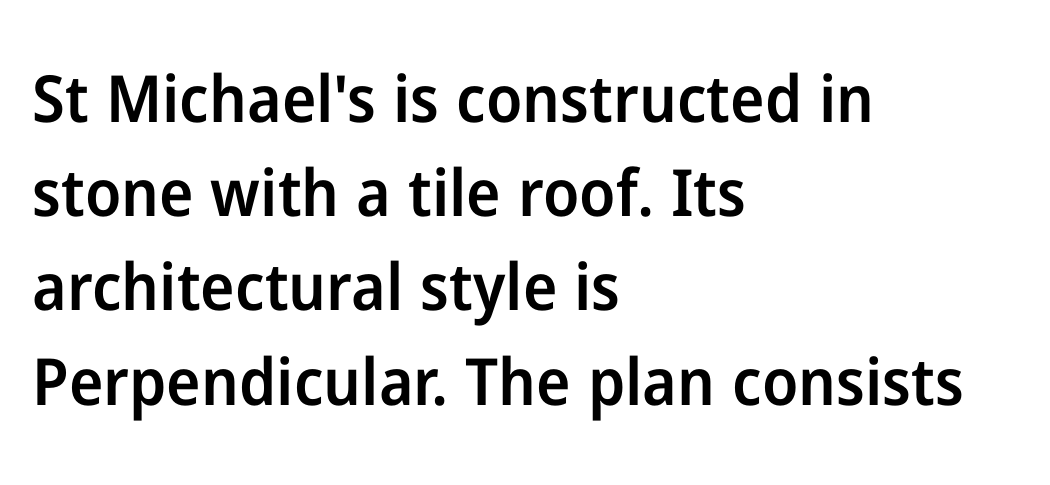
Nobody touched the tracking dial on this one. What kind of face is this? One without serifs — a sans. The rendering uses a moderate line-height, typical for paragraphs. Upright lettering throughout. Every letter is mildly thick-stroked: semibold rather than bold.
